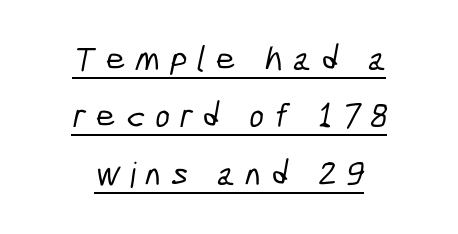
The image shows 35 px condensed sans-serif type; set centered, normal line spacing (1.64x), unusually wide letter spacing (+0.28 em), underlined; low stroke contrast and a medium x-height.
